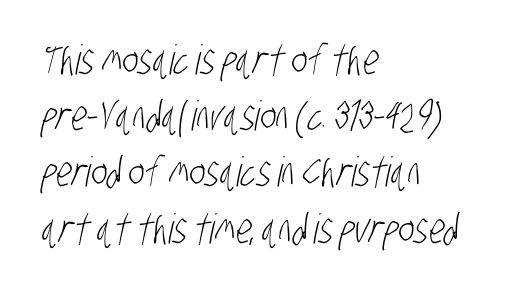
{"serif": "no", "bold": "no", "weight": "light", "width": "condensed", "stroke_contrast": "low", "x_height": "large", "monospaced": "no", "underline": "no", "align": "left", "line_spacing": "normal", "line_spacing_ratio": 1.37, "letter_spacing": "normal", "letter_spacing_em": 0.0, "glyph_px": 41}
